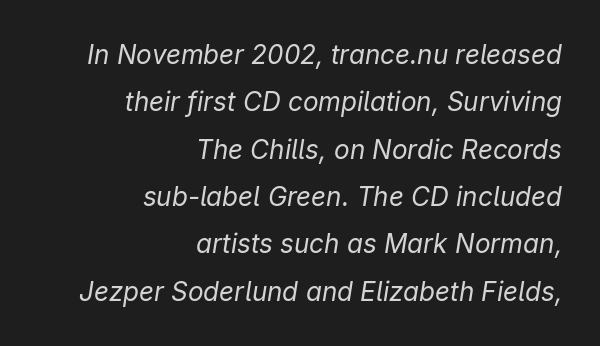
Line endings align vertically; line beginnings do not. Look at the tracking — it's just the regular setting, nothing added. When letters slant like this, we call the style italic. Counters stay open thanks to moderate or lighter strokes. Bare-footed words on every line.
